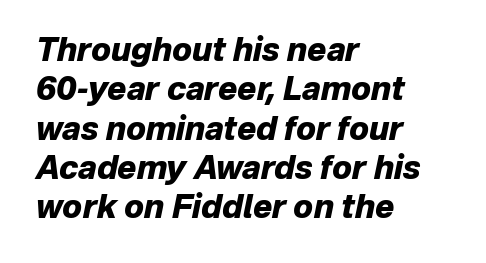
Q: Is the text bold? A: Yes.
Q: Is the text italic (slanted)? A: Yes, it leans right by about 12 degrees.
Q: Is the text underlined? A: No.
Q: How is the paragraph aligned? A: Left-aligned.
Q: Is the spacing between letters normal or unusually wide? A: Normal.
Q: Width (condensed, normal, or wide)? A: Normal.
Q: Stroke contrast? A: Low.
Q: x-height? A: Medium.
Q: Monospaced? A: No.
